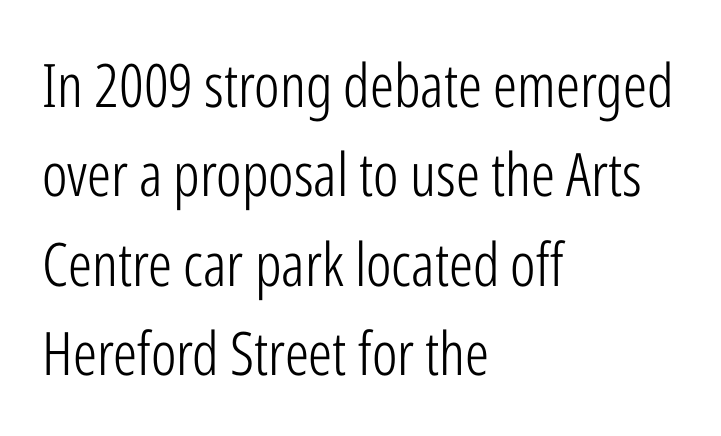
The image shows 60 px light, condensed sans-serif type, upright; set left-aligned, normal line spacing (1.49x), normal letter spacing, not underlined; low stroke contrast and a medium x-height.
